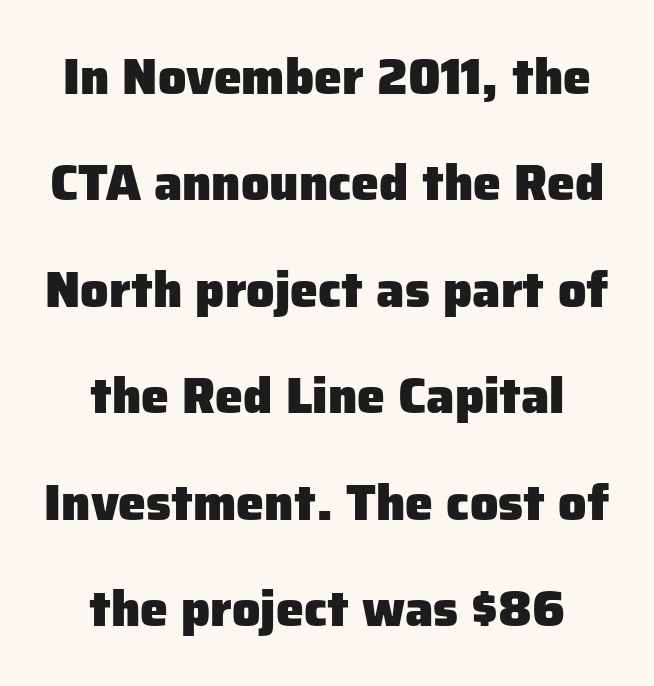
The image shows 50 px heavy sans-serif type, upright; set centered, loose line spacing (2.13x), normal letter spacing, not underlined; low stroke contrast and a medium x-height.
